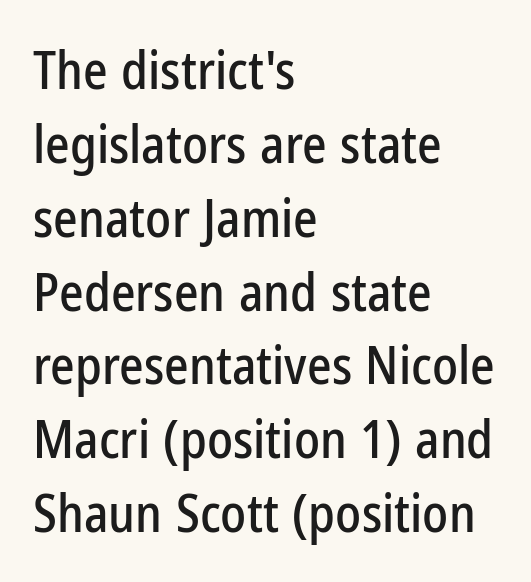
Q: Is the text italic (slanted)? A: No, it is upright.
Q: Is the typeface a serif or a sans-serif typeface? A: Sans-serif.
Q: Is the text underlined? A: No.
Q: How is the paragraph aligned? A: Left-aligned.
Q: Is the spacing between letters normal or unusually wide? A: Normal.
Q: Is the spacing between lines tight, normal or loose? A: Normal.
Q: Width (condensed, normal, or wide)? A: Condensed.
Q: Stroke contrast? A: Low.
Q: x-height? A: Medium.
Q: Monospaced? A: No.
